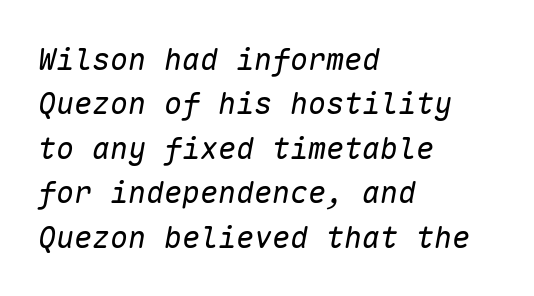
The image shows 30 px regular-weight type, italic (leaning right), monospaced; set left-aligned, normal line spacing (1.48x), normal letter spacing, not underlined; low stroke contrast and a medium x-height.
